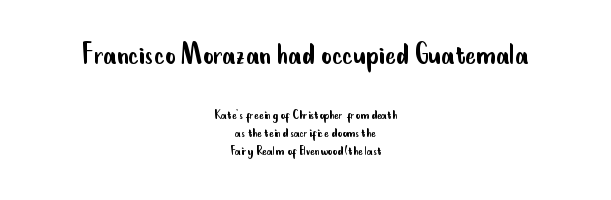
{"serif": "no", "italic": "no", "bold": "no", "weight": "regular", "width": "condensed", "stroke_contrast": "low", "x_height": "small", "monospaced": "no", "underline": "no", "align": "center", "line_spacing": "normal", "line_spacing_ratio": 1.31, "letter_spacing": "normal", "letter_spacing_em": 0.0, "larger_block": "first", "size_ratio": 2.29, "glyph_px": 32}
